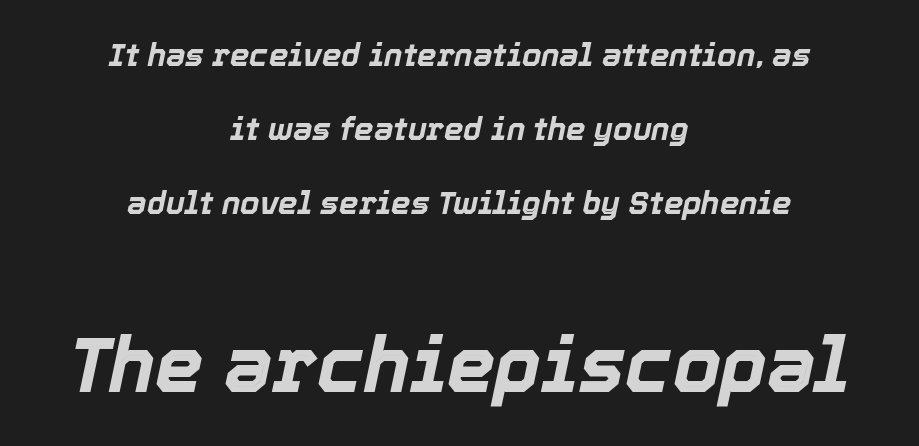
{"italic": "yes", "lean": "right", "slant_degrees": 12, "bold": "yes", "weight": "bold", "width": "normal", "x_height": "medium", "monospaced": "no", "underline": "no", "align": "center", "line_spacing": "loose", "line_spacing_ratio": 2.39, "letter_spacing": "normal", "letter_spacing_em": 0.0, "larger_block": "second", "size_ratio": 2.48, "glyph_px": 77}
